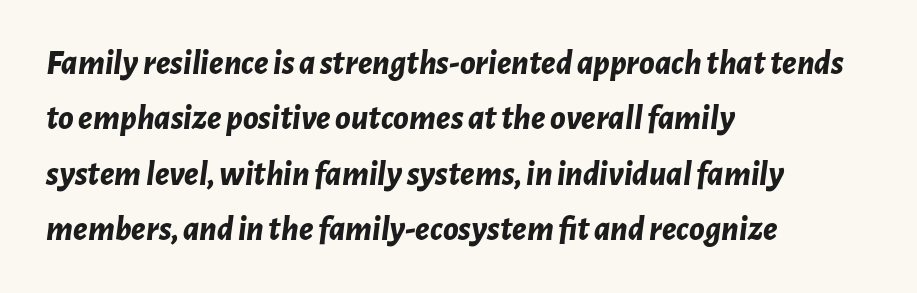
The line texture is even and compact thanks to regular tracking. Rule under the text: the space is simply empty. Slant detected: the letters are inclined. You could not count columns in this text — the font is proportionally spaced. Look at the stroke-to-counter ratio: heavy, a bold.
